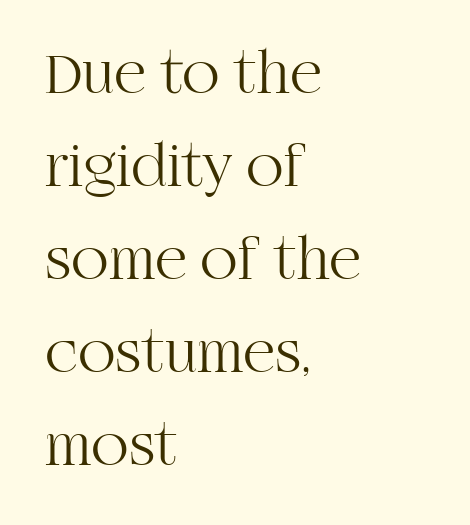
{"serif": "yes", "italic": "no", "bold": "no", "weight": "light", "width": "normal", "stroke_contrast": "high", "x_height": "large", "monospaced": "no", "underline": "no", "align": "left", "line_spacing": "normal", "line_spacing_ratio": 1.5, "letter_spacing": "normal", "letter_spacing_em": 0.0, "glyph_px": 62}
